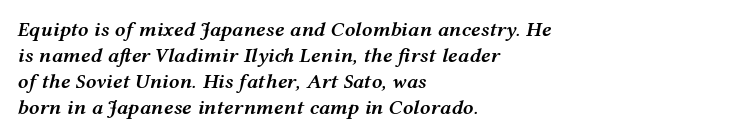
{"italic": "yes", "lean": "right", "slant_degrees": 12, "bold": "semi", "underline": "no", "align": "left", "line_spacing_ratio": 1.24, "letter_spacing": "normal", "letter_spacing_em": 0.0, "glyph_px": 21}
